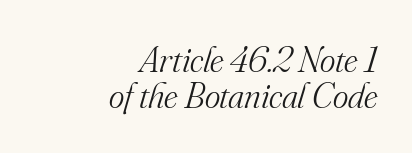
Q: Is the text bold? A: No.
Q: Is the text italic (slanted)? A: Yes, it leans right by about 16 degrees.
Q: Is the typeface a serif or a sans-serif typeface? A: Serif.
Q: Is the text underlined? A: No.
Q: How is the paragraph aligned? A: Right-aligned.
Q: Is the spacing between letters normal or unusually wide? A: Normal.
Q: Is the spacing between lines tight, normal or loose? A: Tight.
Q: Width (condensed, normal, or wide)? A: Normal.
Q: Stroke contrast? A: Medium.
Q: x-height? A: Small.
Q: Monospaced? A: No.
